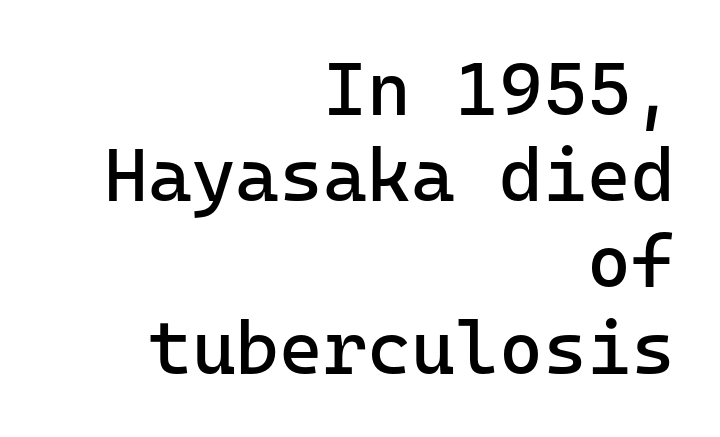
You could count columns in this text — the font is strictly monospaced. Glyph-to-glyph distance matches everyday printed text. The passage is arranged like a letterhead date or caption credit — flush right. Each stroke keeps to a modest, everyday thickness or less. Descender tails drop into unmarked territory. The type sits square on the baseline with zero lean.
